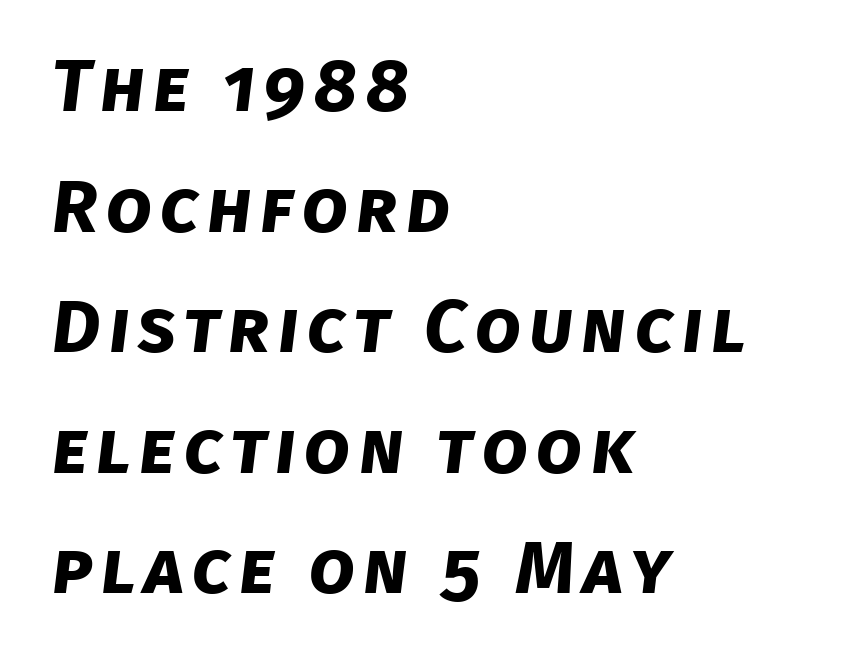
{"serif": "no", "bold": "yes", "weight": "bold", "width": "normal", "stroke_contrast": "low", "x_height": "large", "monospaced": "no", "underline": "no", "align": "left", "line_spacing": "normal", "line_spacing_ratio": 1.63, "glyph_px": 74}
